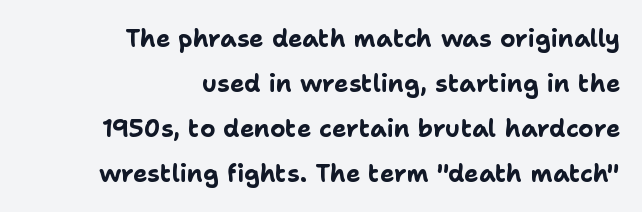
Q: Is the text bold? A: Yes.
Q: Is the text italic (slanted)? A: No, it is upright.
Q: Is the text underlined? A: No.
Q: How is the paragraph aligned? A: Right-aligned.
Q: Is the spacing between letters normal or unusually wide? A: Normal.
